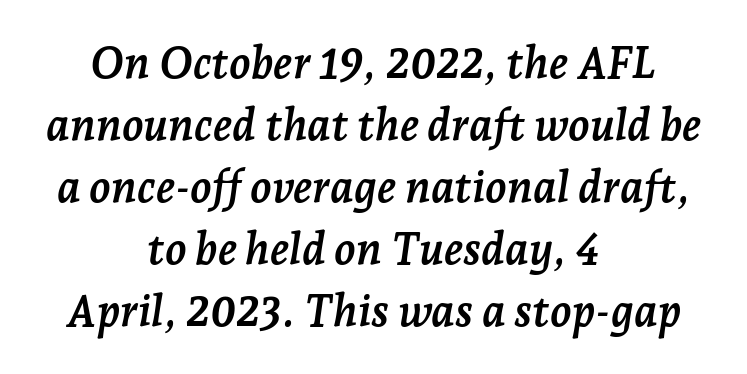
The image shows 44 px semibold serif type, italic (leaning right); set centered, normal line spacing (1.41x), normal letter spacing, not underlined; low stroke contrast and a medium x-height.
